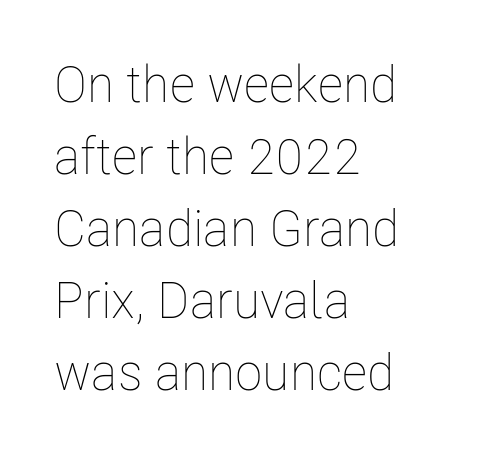
{"italic": "no", "bold": "no", "weight": "thin", "width": "condensed", "stroke_contrast": "low", "x_height": "medium", "monospaced": "no", "underline": "no", "align": "left", "line_spacing": "normal", "line_spacing_ratio": 1.41, "letter_spacing": "normal", "letter_spacing_em": 0.0, "glyph_px": 51}
